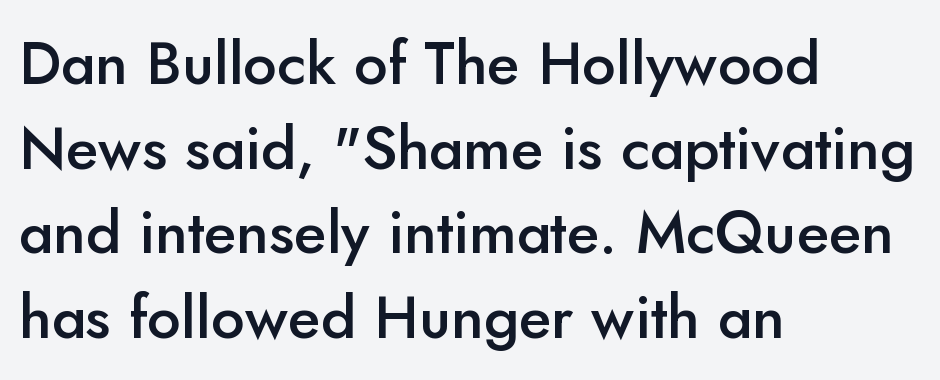
Posture: vertical. The horizontal fit of the characters is conventional and even. The setting favours the left margin, as ordinary paragraphs usually do. The space between consecutive lines is moderate. Is this a fixed-width face? No — the glyphs have proportional, varying widths. The designer went with a sans here, leaving each stem footless.
